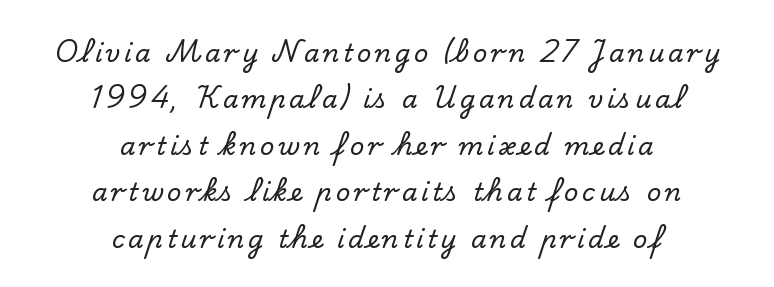
{"underline": "no", "align": "center", "line_spacing_ratio": 1.86, "glyph_px": 25}
